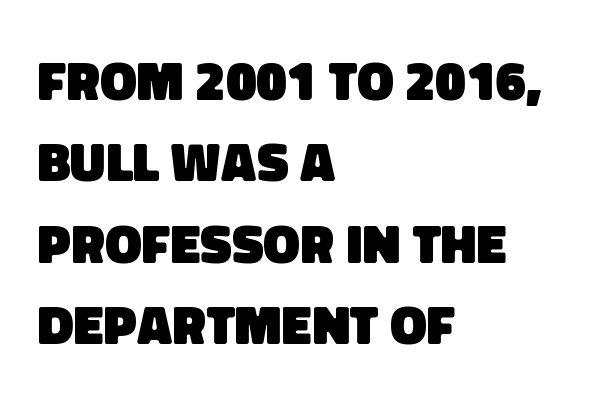
{"serif": "no", "bold": "yes", "weight": "heavy", "width": "normal", "stroke_contrast": "low", "x_height": "large", "monospaced": "no", "underline": "no", "align": "left", "line_spacing": "normal", "line_spacing_ratio": 1.48, "letter_spacing": "normal", "letter_spacing_em": 0.0, "glyph_px": 55}
